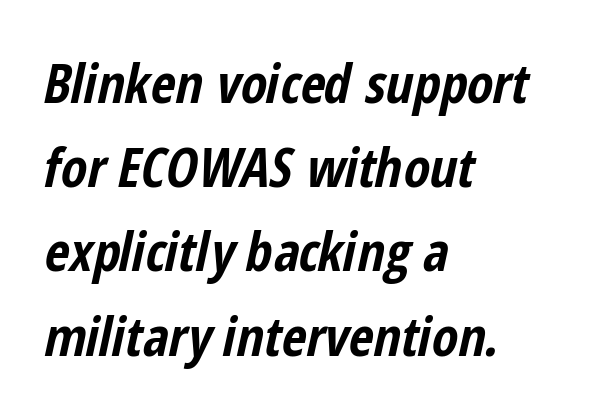
{"italic": "yes", "lean": "right", "slant_degrees": 12, "bold": "yes", "weight": "bold", "width": "condensed", "stroke_contrast": "low", "x_height": "medium", "monospaced": "no", "underline": "no", "align": "left", "line_spacing": "normal", "line_spacing_ratio": 1.56, "letter_spacing": "normal", "letter_spacing_em": 0.0, "glyph_px": 54}
